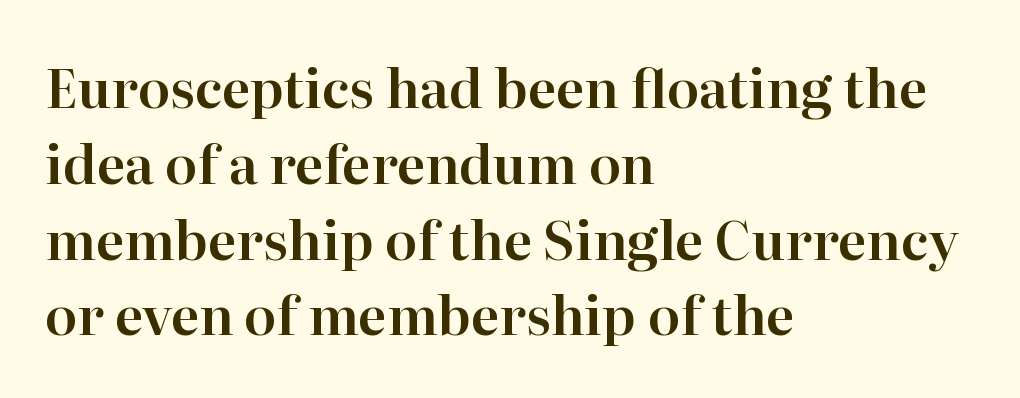
Q: Is the text italic (slanted)? A: No, it is upright.
Q: Is the typeface a serif or a sans-serif typeface? A: Serif.
Q: Is the text underlined? A: No.
Q: How is the paragraph aligned? A: Left-aligned.
Q: Is the spacing between letters normal or unusually wide? A: Normal.
Q: Is the spacing between lines tight, normal or loose? A: Normal.
Q: Width (condensed, normal, or wide)? A: Normal.
Q: Stroke contrast? A: High.
Q: x-height? A: Medium.
Q: Monospaced? A: No.
